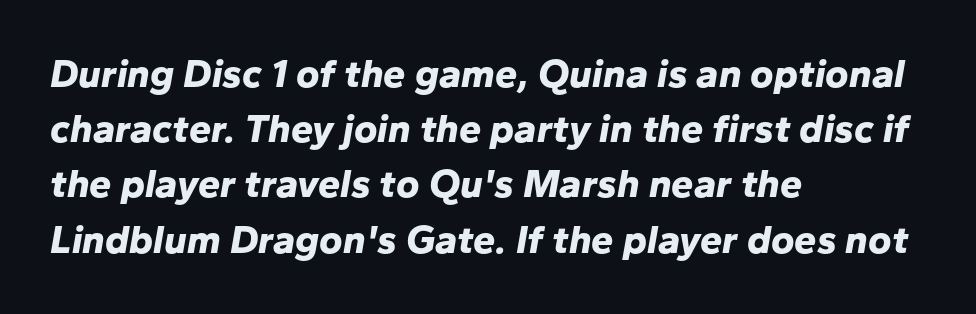
Q: Is the text bold? A: Yes.
Q: Is the text italic (slanted)? A: Yes, it leans right by about 10 degrees.
Q: Is the text underlined? A: No.
Q: How is the paragraph aligned? A: Left-aligned.
Q: Is the spacing between letters normal or unusually wide? A: Normal.
Q: Is the spacing between lines tight, normal or loose? A: Normal.
Q: Width (condensed, normal, or wide)? A: Normal.
Q: Stroke contrast? A: Low.
Q: x-height? A: Medium.
Q: Monospaced? A: No.
